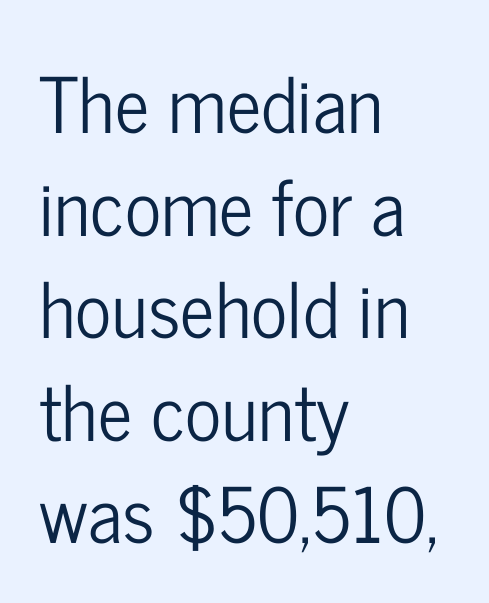
The image shows 76 px condensed sans-serif type, upright; set left-aligned, normal line spacing (1.35x), normal letter spacing, not underlined; low stroke contrast and a medium x-height.
